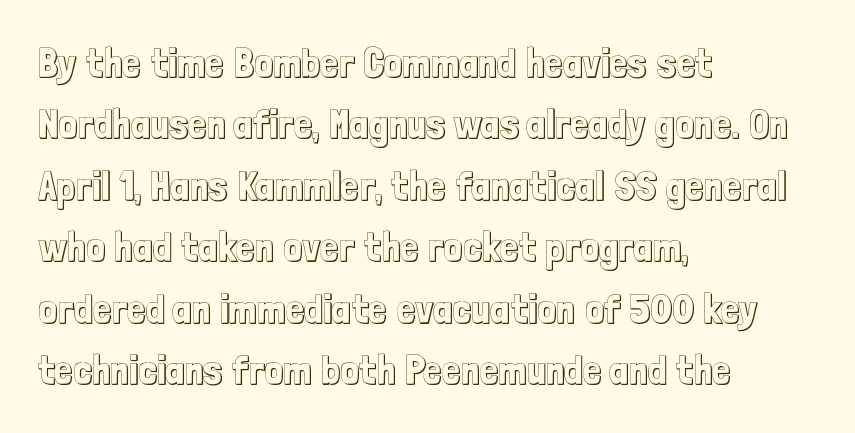
Q: Is the text italic (slanted)? A: No, it is upright.
Q: Is the text underlined? A: No.
Q: How is the paragraph aligned? A: Left-aligned.
Q: Is the spacing between letters normal or unusually wide? A: Normal.
Q: Is the spacing between lines tight, normal or loose? A: Normal.
Q: Width (condensed, normal, or wide)? A: Condensed.
Q: x-height? A: Medium.
Q: Monospaced? A: No.
